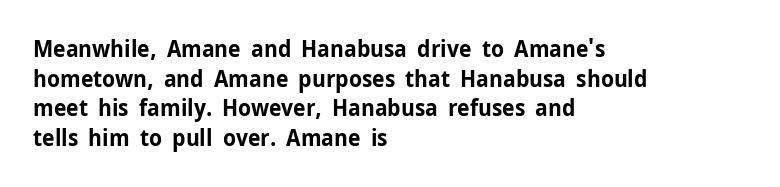
Q: Is the text bold? A: Yes.
Q: Is the text italic (slanted)? A: No, it is upright.
Q: Is the text underlined? A: No.
Q: How is the paragraph aligned? A: Left-aligned.
Q: Is the spacing between letters normal or unusually wide? A: Normal.
Q: Is the spacing between lines tight, normal or loose? A: Normal.
